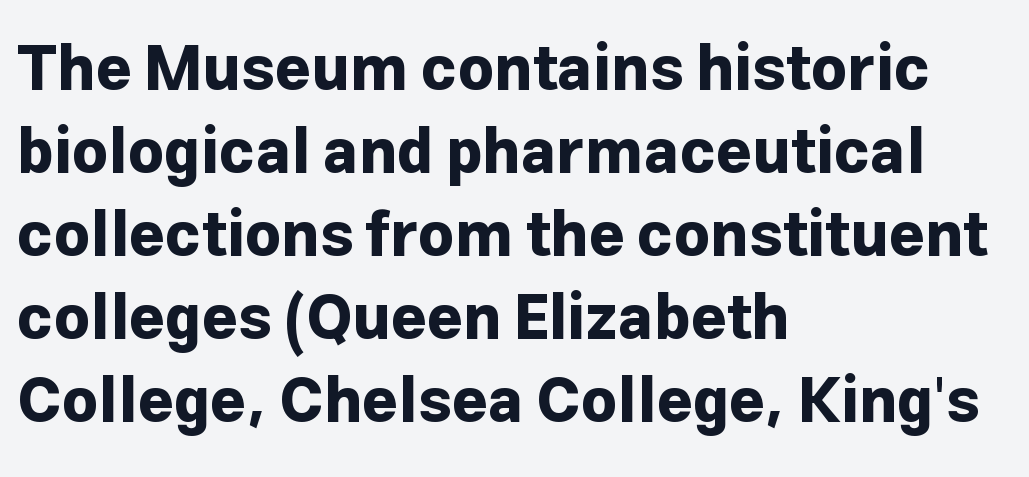
Q: Is the text bold? A: Yes.
Q: Is the text italic (slanted)? A: No, it is upright.
Q: Is the typeface a serif or a sans-serif typeface? A: Sans-serif.
Q: Is the text underlined? A: No.
Q: How is the paragraph aligned? A: Left-aligned.
Q: Is the spacing between letters normal or unusually wide? A: Normal.
Q: Is the spacing between lines tight, normal or loose? A: Normal.
Q: Width (condensed, normal, or wide)? A: Normal.
Q: Stroke contrast? A: Low.
Q: x-height? A: Medium.
Q: Monospaced? A: No.
